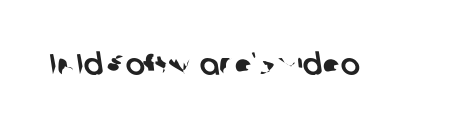
Check where the strokes stop: nothing finishes them off — pure sans. Nobody touched the tracking dial on this one. The letters advance in unequal steps, a hallmark of proportional type. The specimen omits any rule beneath the text block's lines.
